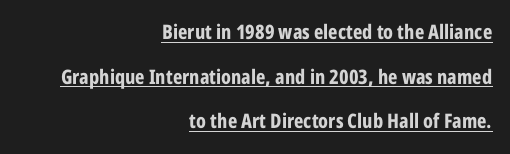
In CSS terms this would be text-align: right. On the weight axis this lands at bold, roughly 700. Honestly, the rows look like they've been pulled way apart. Does a line run under the words? Yes, clearly.
